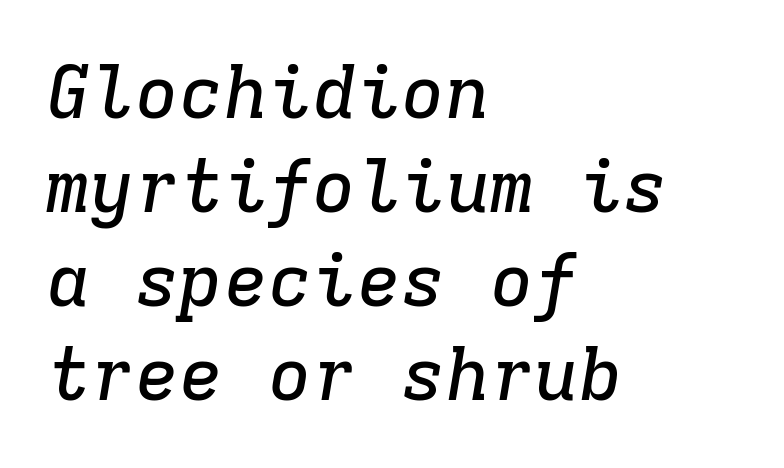
The image shows 74 px serif type, italic (leaning right), monospaced; set left-aligned, normal line spacing (1.27x), normal letter spacing, not underlined; low stroke contrast and a medium x-height.
